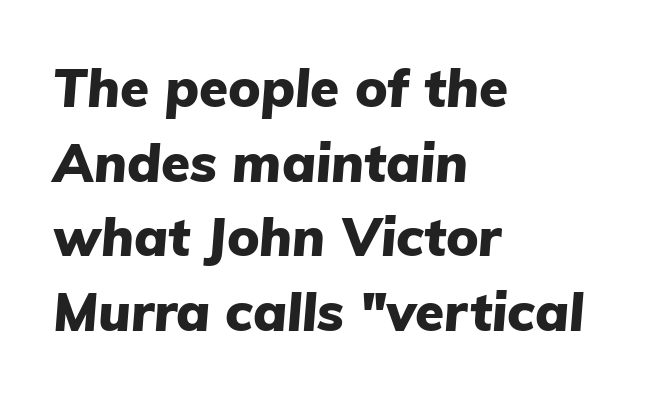
Q: Is the text bold? A: Yes.
Q: Is the text italic (slanted)? A: Yes, it leans right by about 5 degrees.
Q: Is the text underlined? A: No.
Q: How is the paragraph aligned? A: Left-aligned.
Q: Is the spacing between letters normal or unusually wide? A: Normal.
Q: Is the spacing between lines tight, normal or loose? A: Normal.
Q: Width (condensed, normal, or wide)? A: Normal.
Q: Stroke contrast? A: Low.
Q: x-height? A: Medium.
Q: Monospaced? A: No.
